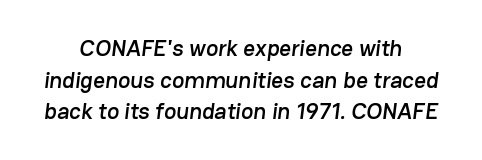
Q: Is the text underlined? A: No.
Q: How is the paragraph aligned? A: Centered.
Q: Is the spacing between letters normal or unusually wide? A: Normal.
Q: Is the spacing between lines tight, normal or loose? A: Normal.
